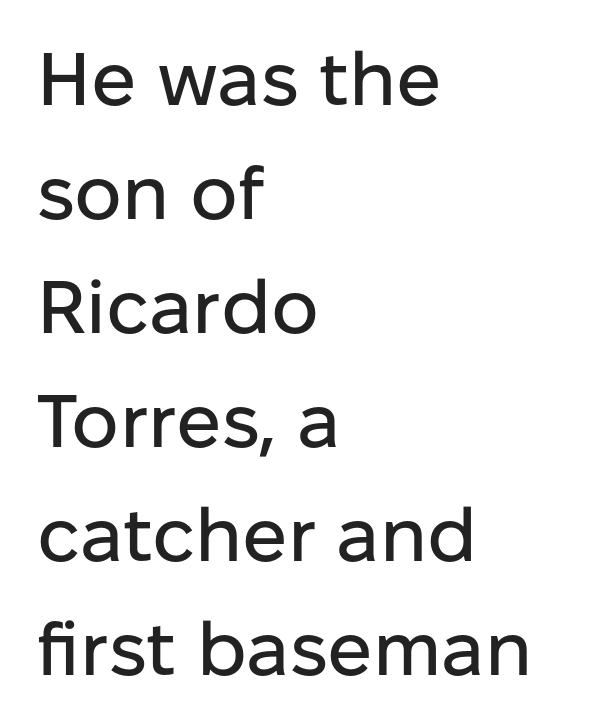
{"serif": "no", "italic": "no", "width": "normal", "stroke_contrast": "low", "x_height": "medium", "monospaced": "no", "underline": "no", "align": "left", "line_spacing": "normal", "line_spacing_ratio": 1.52, "letter_spacing": "normal", "letter_spacing_em": 0.0, "glyph_px": 75}
